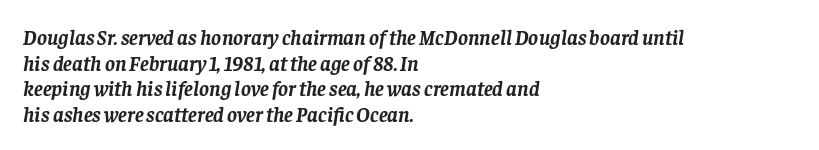
{"italic": "yes", "lean": "right", "slant_degrees": 8, "bold": "yes", "underline": "no", "align": "left", "line_spacing_ratio": 1.22, "letter_spacing": "normal", "letter_spacing_em": 0.0, "glyph_px": 21}
